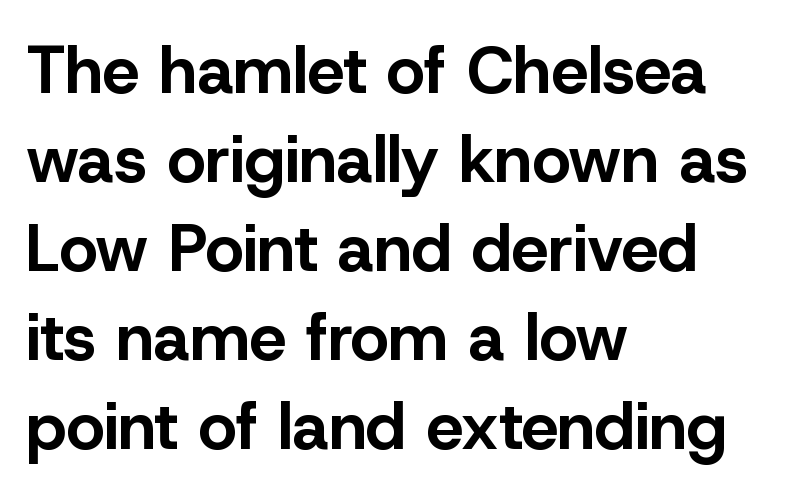
{"serif": "no", "italic": "no", "bold": "yes", "weight": "bold", "width": "normal", "stroke_contrast": "low", "x_height": "medium", "monospaced": "no", "underline": "no", "align": "left", "line_spacing": "normal", "line_spacing_ratio": 1.35, "letter_spacing": "normal", "letter_spacing_em": 0.0, "glyph_px": 66}
